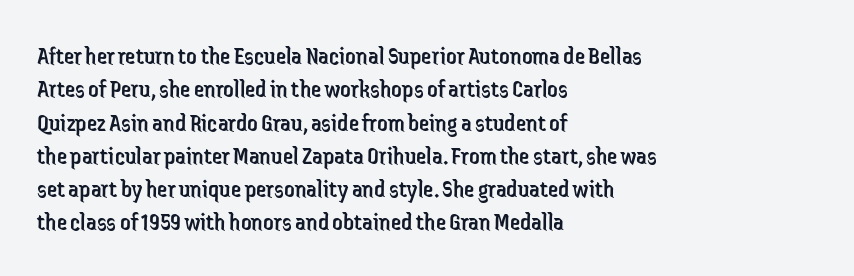
Q: Is the text bold? A: No.
Q: Is the text italic (slanted)? A: No, it is upright.
Q: Is the text underlined? A: No.
Q: How is the paragraph aligned? A: Left-aligned.
Q: Is the spacing between letters normal or unusually wide? A: Normal.
Q: Is the spacing between lines tight, normal or loose? A: Normal.
